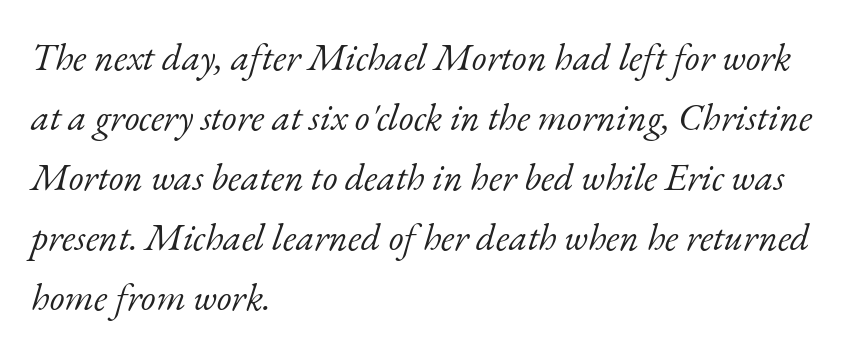
{"serif": "yes", "italic": "yes", "lean": "right", "slant_degrees": 17, "bold": "no", "weight": "light", "width": "normal", "stroke_contrast": "low", "x_height": "small", "monospaced": "no", "underline": "no", "align": "left", "line_spacing": "normal", "line_spacing_ratio": 1.58, "letter_spacing": "normal", "letter_spacing_em": 0.0, "glyph_px": 38}
